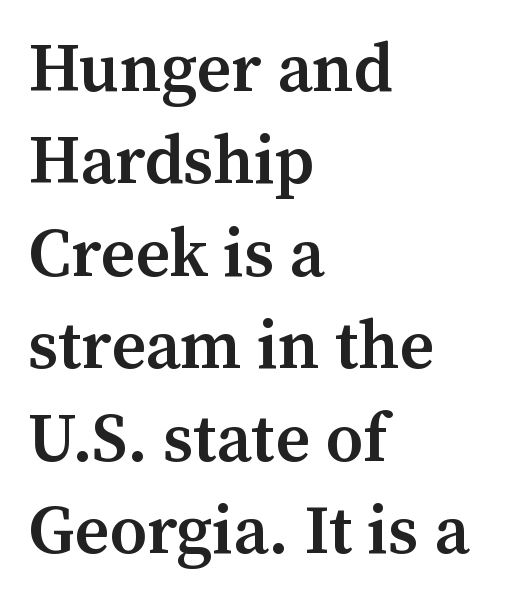
Descenders hang freely into open space. Left-aligned paragraph, ragged on the right. A roman cut, with each character standing at attention. Looks like regular typesetting: each glyph gets only the width it needs. Words appear dense and cohesive because spacing is normal. The characters look somewhat weighty, a semibold short of true bold.
